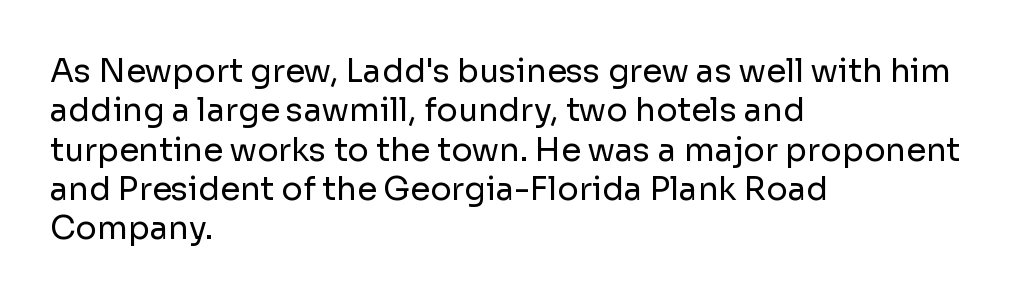
Q: Is the text bold? A: No.
Q: Is the text italic (slanted)? A: No, it is upright.
Q: Is the typeface a serif or a sans-serif typeface? A: Sans-serif.
Q: Is the text underlined? A: No.
Q: How is the paragraph aligned? A: Left-aligned.
Q: Is the spacing between letters normal or unusually wide? A: Normal.
Q: Width (condensed, normal, or wide)? A: Normal.
Q: Stroke contrast? A: Low.
Q: x-height? A: Medium.
Q: Monospaced? A: No.
